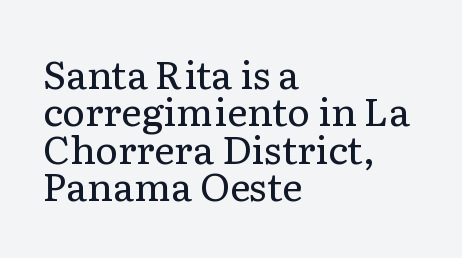
The image shows 39 px regular-weight serif type, upright; set left-aligned, tight line spacing (0.96x), normal letter spacing, not underlined; low stroke contrast and a medium x-height.
